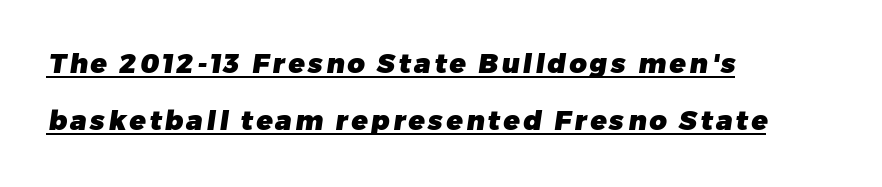
The rendering uses the underline text-decoration. This sample is left-justified, so line endings fall wherever the words run out. Horizontal bands of white between lines are thick stripes. Notice how thick the strokes are: this is what a full bold looks like.
